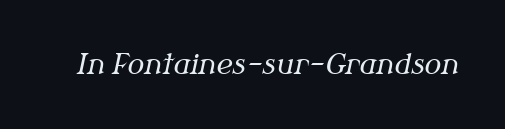
The image shows 28 px regular-weight serif type, italic (leaning right); set normal letter spacing, not underlined; medium stroke contrast and a medium x-height.
